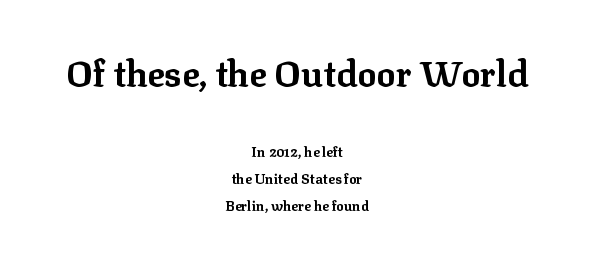
The image shows 36 px bold serif type, upright; set centered, loose line spacing (1.92x), normal letter spacing, not underlined; the first (top) block is 2.57x larger; low stroke contrast and a medium x-height.
